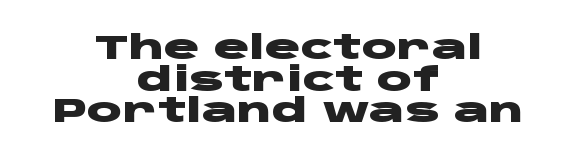
Q: Is the text bold? A: Yes.
Q: Is the text italic (slanted)? A: No, it is upright.
Q: Is the typeface a serif or a sans-serif typeface? A: Sans-serif.
Q: Is the text underlined? A: No.
Q: How is the paragraph aligned? A: Centered.
Q: Is the spacing between letters normal or unusually wide? A: Normal.
Q: Is the spacing between lines tight, normal or loose? A: Tight.
Q: Width (condensed, normal, or wide)? A: Wide.
Q: Stroke contrast? A: Low.
Q: x-height? A: Large.
Q: Monospaced? A: No.
